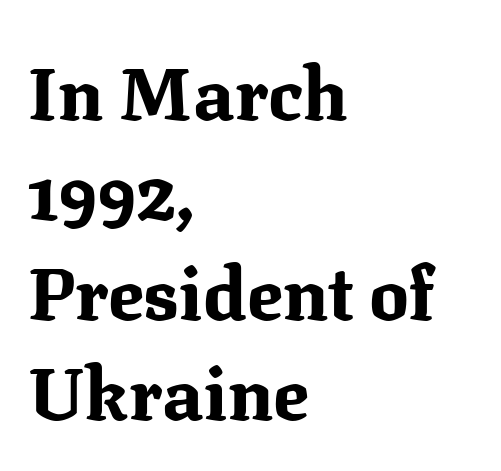
Is the type bold? Yes — the strokes are clearly thick and heavy. Casual observation: everything's shoved over to the left. This sample has the flowing, uneven cadence of proportional lettering. The horizontal fit of the characters is conventional and even.
